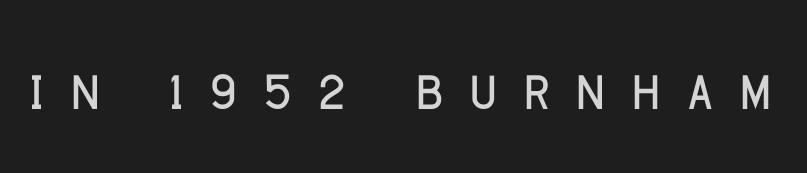
The image shows 75 px condensed sans-serif type, upright; set unusually wide letter spacing (+0.34 em), not underlined; low stroke contrast and a large x-height.
